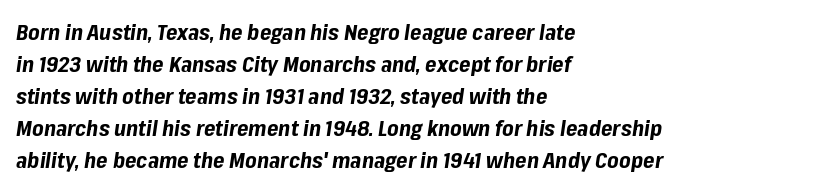
Q: Is the text bold? A: Yes.
Q: Is the text italic (slanted)? A: Yes, it leans right by about 8 degrees.
Q: Is the text underlined? A: No.
Q: How is the paragraph aligned? A: Left-aligned.
Q: Is the spacing between letters normal or unusually wide? A: Normal.
Q: Is the spacing between lines tight, normal or loose? A: Normal.
